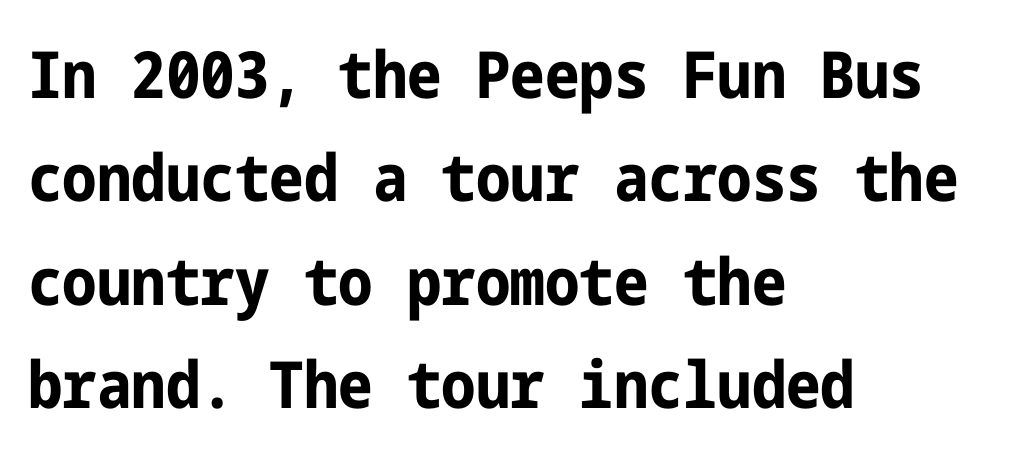
{"serif": "no", "italic": "no", "bold": "yes", "weight": "bold", "width": "condensed", "stroke_contrast": "low", "x_height": "medium", "underline": "no", "align": "left", "line_spacing": "normal", "line_spacing_ratio": 1.59, "letter_spacing": "normal", "letter_spacing_em": 0.0, "glyph_px": 65}
